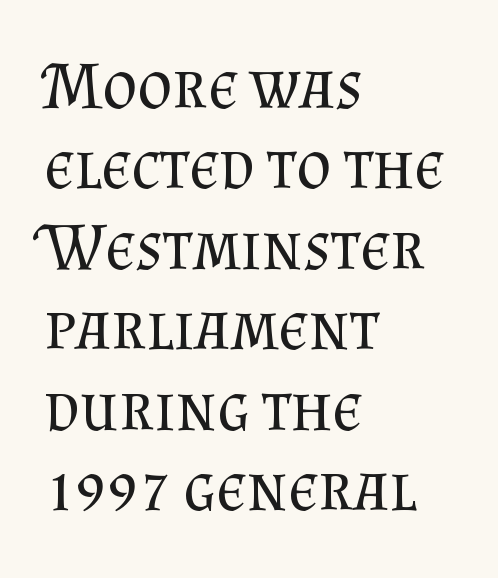
{"serif": "yes", "italic": "no", "bold": "no", "weight": "regular", "width": "normal", "stroke_contrast": "medium", "x_height": "small", "monospaced": "no", "underline": "no", "align": "left", "line_spacing_ratio": 1.2, "letter_spacing": "normal", "letter_spacing_em": 0.0, "glyph_px": 67}
